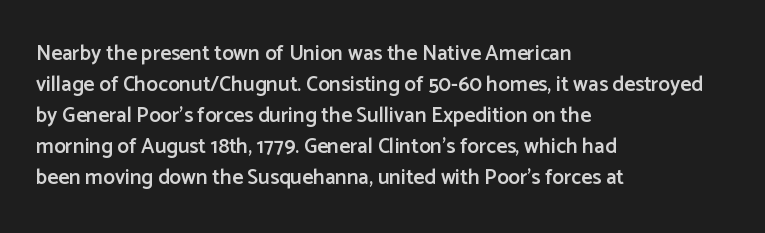
{"italic": "no", "bold": "semi", "underline": "no", "align": "left", "line_spacing": "normal", "line_spacing_ratio": 1.48, "letter_spacing": "normal", "letter_spacing_em": 0.0, "glyph_px": 21}
